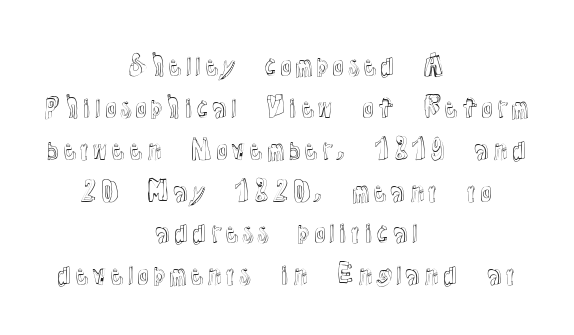
The image shows 26 px text type, upright; set centered, normal line spacing (1.61x), normal letter spacing, not underlined.
